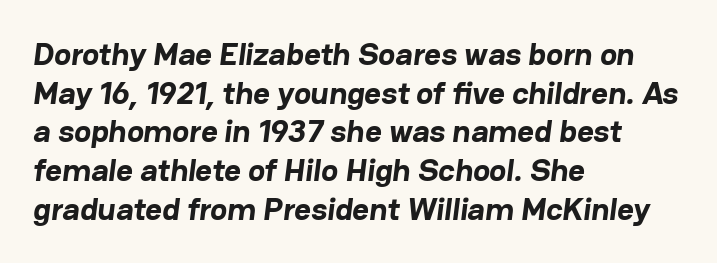
Nothing sits at the stroke ends, so this counts as sans-serif. Characters follow at the spacing the type designer built in. The passage shown is typed in a proportional face where columns would drift. Weight check: bold — yes, fully. Honestly, there is no underline to notice here at all.
